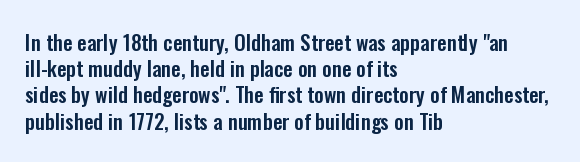
The image shows 21 px text type, upright; set left-aligned, normal line spacing (1.25x), normal letter spacing, not underlined.
